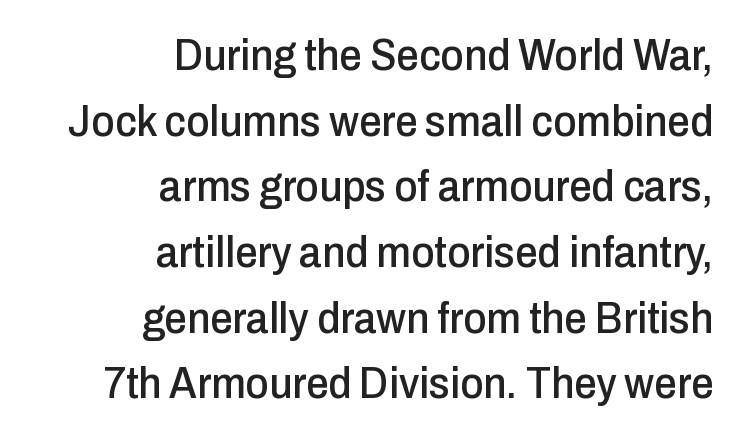
{"serif": "no", "italic": "no", "width": "condensed", "stroke_contrast": "low", "x_height": "medium", "monospaced": "no", "underline": "no", "align": "right", "line_spacing": "normal", "line_spacing_ratio": 1.46, "letter_spacing": "normal", "letter_spacing_em": 0.0, "glyph_px": 45}
